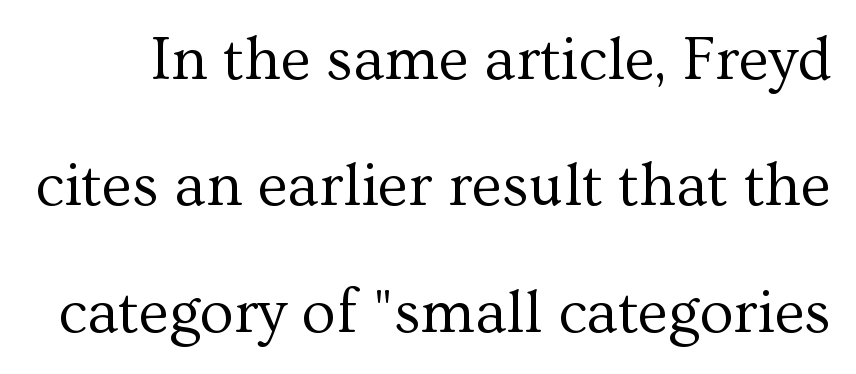
{"serif": "yes", "italic": "no", "bold": "no", "weight": "regular", "width": "normal", "stroke_contrast": "medium", "x_height": "medium", "monospaced": "no", "underline": "no", "line_spacing": "loose", "line_spacing_ratio": 2.04, "letter_spacing": "normal", "letter_spacing_em": 0.0, "glyph_px": 62}
